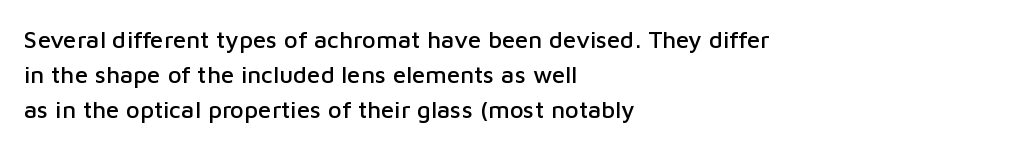
{"italic": "no", "underline": "no", "align": "left", "line_spacing": "normal", "line_spacing_ratio": 1.45, "letter_spacing": "normal", "letter_spacing_em": 0.0, "glyph_px": 24}
